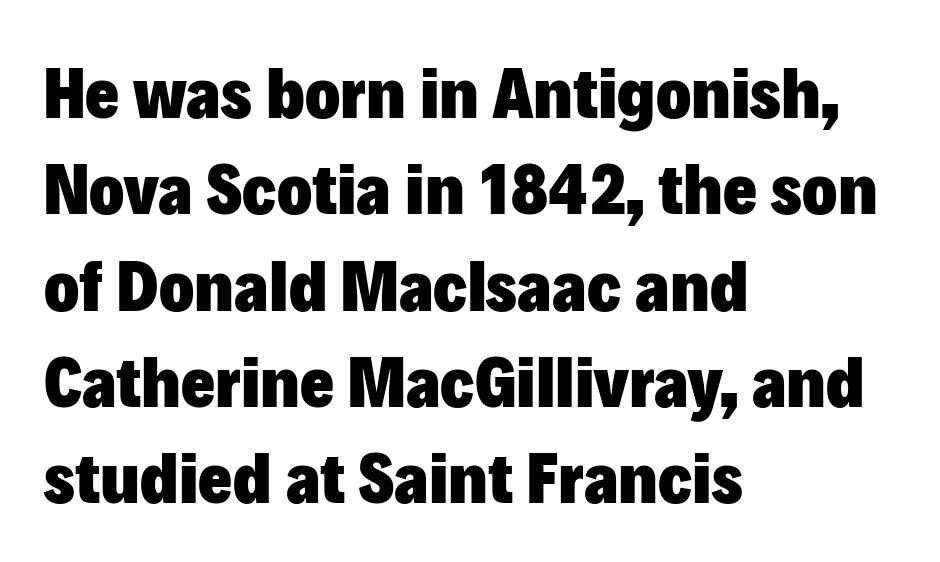
Q: Is the text bold? A: Yes.
Q: Is the text italic (slanted)? A: No, it is upright.
Q: Is the typeface a serif or a sans-serif typeface? A: Sans-serif.
Q: Is the text underlined? A: No.
Q: How is the paragraph aligned? A: Left-aligned.
Q: Is the spacing between letters normal or unusually wide? A: Normal.
Q: Is the spacing between lines tight, normal or loose? A: Normal.
Q: Width (condensed, normal, or wide)? A: Normal.
Q: Stroke contrast? A: Low.
Q: x-height? A: Medium.
Q: Monospaced? A: No.
